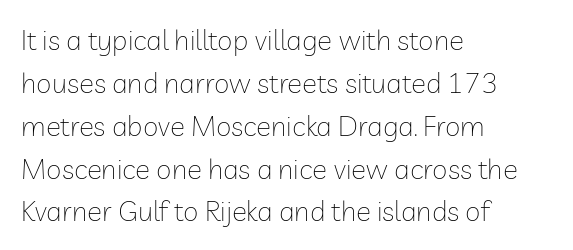
The image shows 28 px thin sans-serif type, upright; set left-aligned, normal line spacing (1.53x), normal letter spacing, not underlined; low stroke contrast and a medium x-height.
